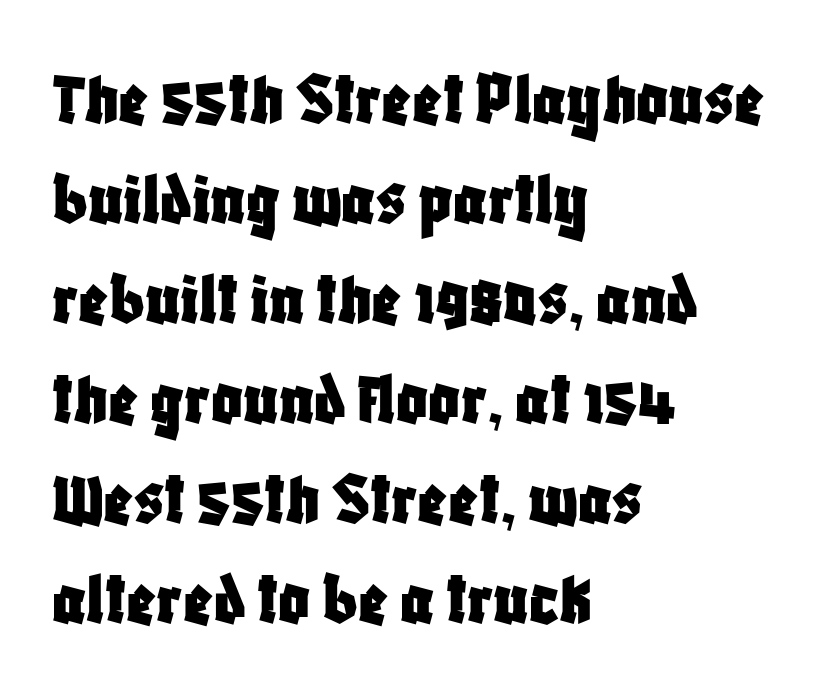
The image shows 77 px condensed sans-serif type, upright; set left-aligned, normal line spacing (1.3x), normal letter spacing, not underlined; low stroke contrast and a large x-height.
